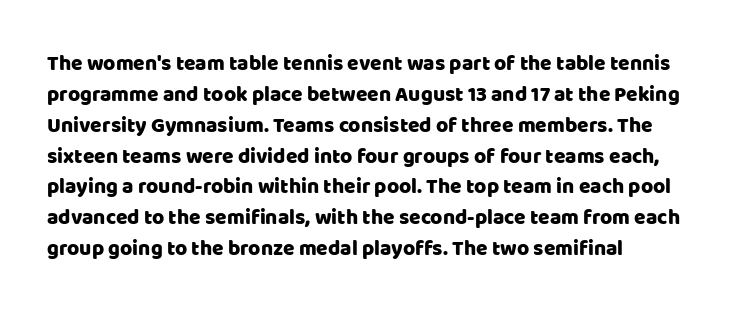
Q: Is the text italic (slanted)? A: No, it is upright.
Q: Is the text underlined? A: No.
Q: How is the paragraph aligned? A: Left-aligned.
Q: Is the spacing between letters normal or unusually wide? A: Normal.
Q: Is the spacing between lines tight, normal or loose? A: Normal.
